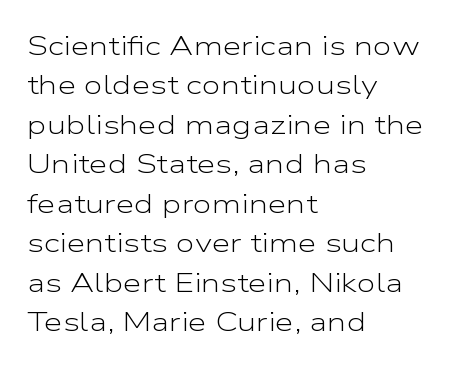
Quick note: not italic, upright. Is the stroke heavy? The answer is a plain regular-or-lighter. The setting favours the left margin, as ordinary paragraphs usually do. Has an underline been added? It has not. Tracking here is standard; glyphs follow each other at the usual distance. Line spacing here is normal.
